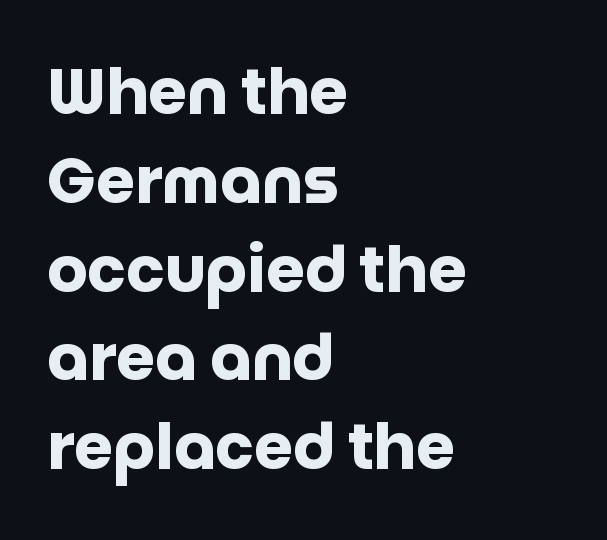
The image shows 63 px heavy sans-serif type, upright; set left-aligned, normal line spacing (1.41x), normal letter spacing, not underlined; low stroke contrast and a large x-height.
